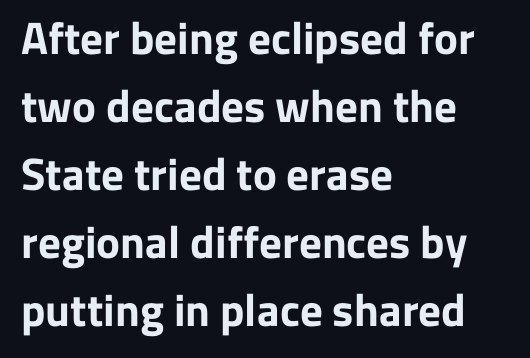
The image shows 45 px bold sans-serif type, upright; set left-aligned, normal line spacing (1.51x), normal letter spacing, not underlined; low stroke contrast and a medium x-height.
